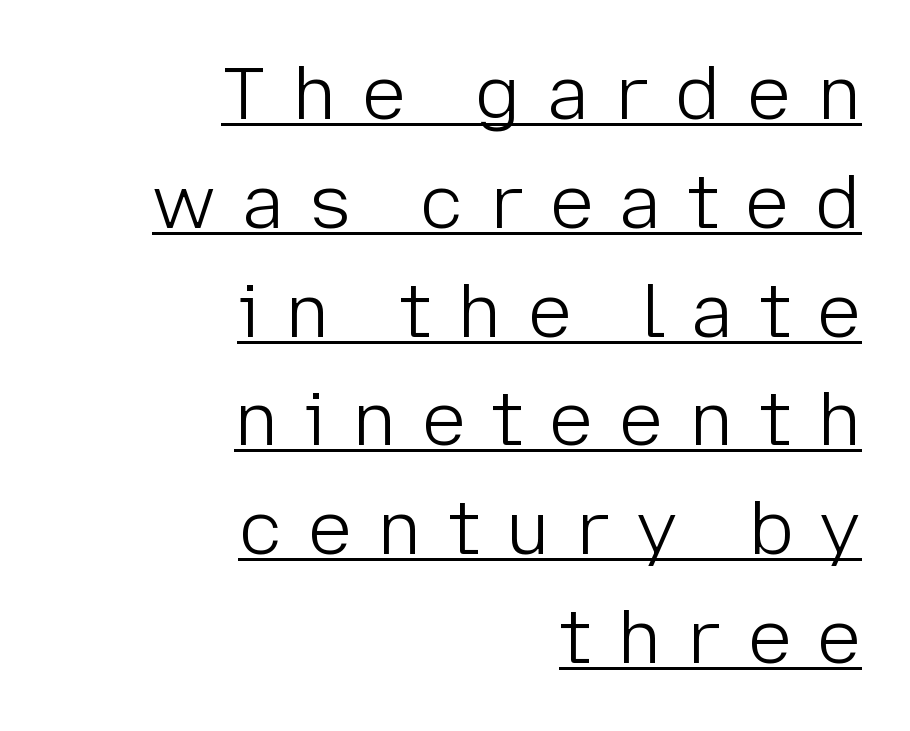
{"serif": "no", "italic": "no", "bold": "no", "weight": "light", "width": "normal", "stroke_contrast": "low", "x_height": "medium", "monospaced": "no", "underline": "yes", "align": "right", "line_spacing": "normal", "line_spacing_ratio": 1.47, "letter_spacing": "wide", "letter_spacing_em": 0.35, "glyph_px": 74}
